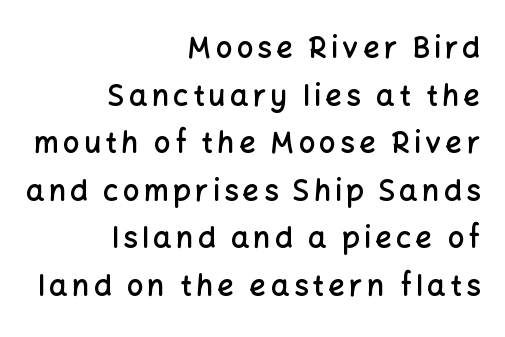
The image shows 29 px semibold sans-serif type, upright; set right-aligned, normal line spacing (1.64x), not underlined; low stroke contrast and a medium x-height.
